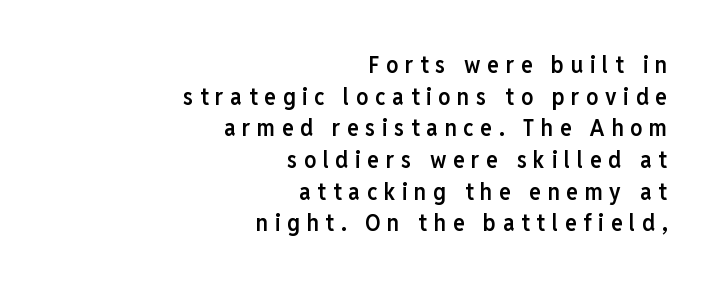
The image shows 24 px text type, upright; set right-aligned, normal line spacing (1.32x), unusually wide letter spacing (+0.28 em), not underlined.
